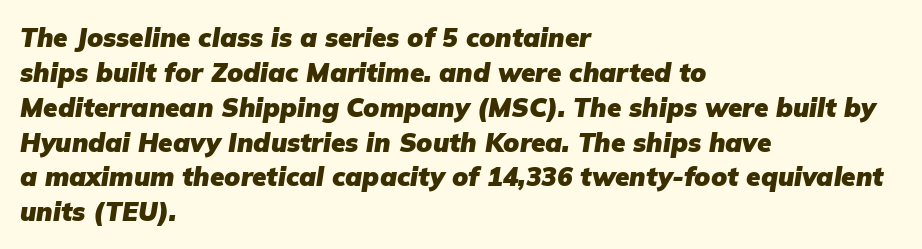
{"italic": "yes", "lean": "right", "slant_degrees": 9, "bold": "yes", "underline": "no", "align": "left", "line_spacing": "normal", "line_spacing_ratio": 1.34, "letter_spacing": "normal", "letter_spacing_em": 0.0, "glyph_px": 26}
